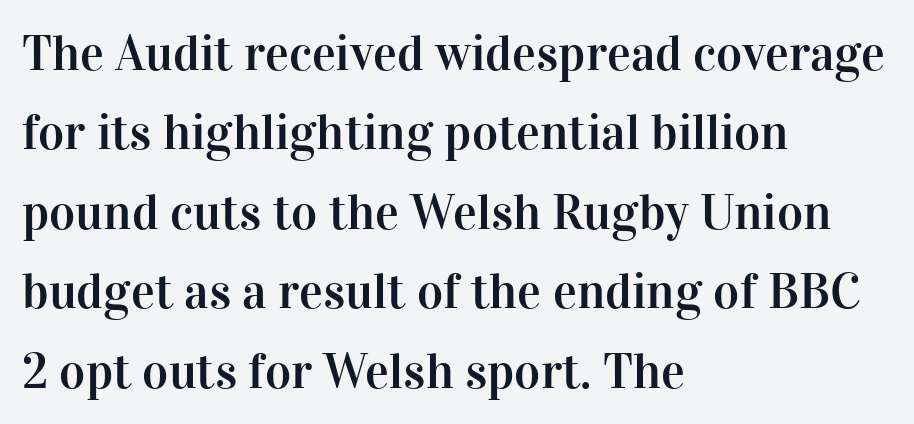
When letters stand straight like this, we call the style roman or upright. Each new line begins a customary step beneath the previous one. Each word holds together tightly as a unit, with standard inter-letter gaps. The letters advance in unequal steps, a hallmark of proportional type. Serifs: yes, visible at the terminals of the letterforms. A classic flush-left, rag-right setting is used for this passage.
